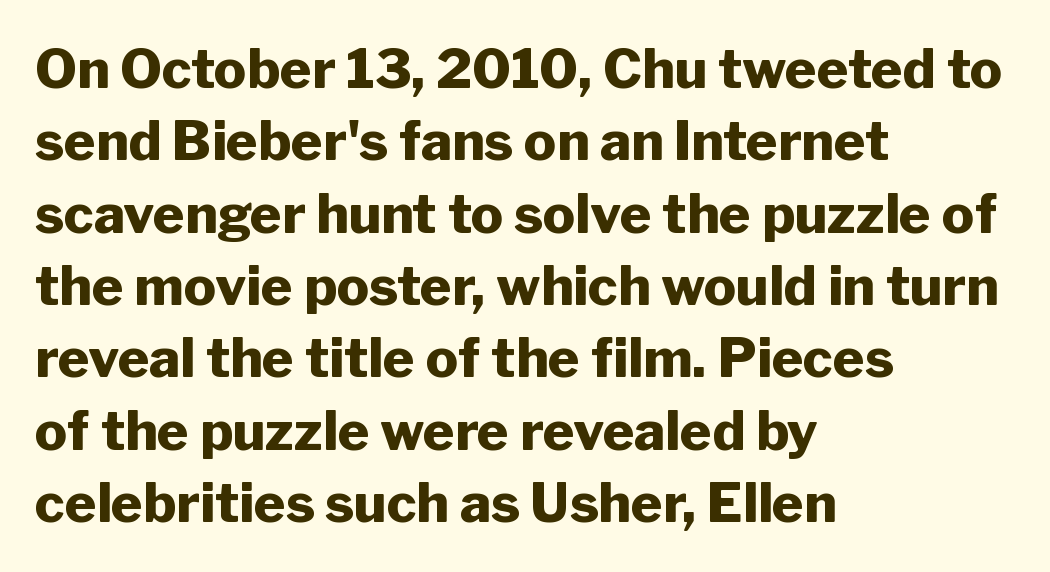
Q: Is the text bold? A: Yes.
Q: Is the text italic (slanted)? A: No, it is upright.
Q: Is the typeface a serif or a sans-serif typeface? A: Sans-serif.
Q: Is the text underlined? A: No.
Q: How is the paragraph aligned? A: Left-aligned.
Q: Is the spacing between letters normal or unusually wide? A: Normal.
Q: Is the spacing between lines tight, normal or loose? A: Normal.
Q: Width (condensed, normal, or wide)? A: Normal.
Q: Stroke contrast? A: Low.
Q: x-height? A: Medium.
Q: Monospaced? A: No.
